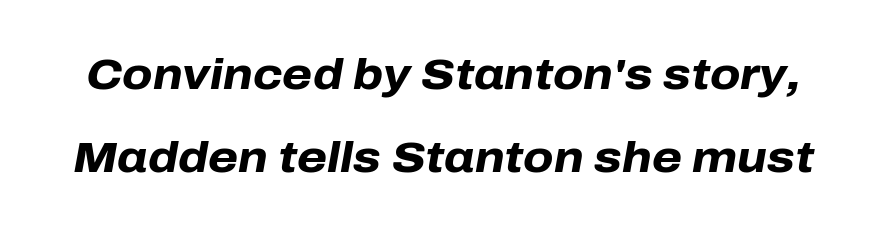
The image shows 43 px heavy type, italic (leaning right); set loose line spacing (1.92x), normal letter spacing, not underlined; low stroke contrast and a medium x-height.
